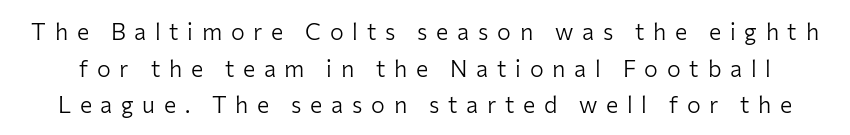
{"italic": "no", "bold": "no", "underline": "no", "line_spacing": "normal", "line_spacing_ratio": 1.59, "letter_spacing": "wide", "letter_spacing_em": 0.38, "glyph_px": 23}
